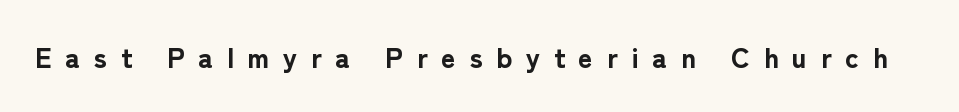
The image shows 28 px bold sans-serif type, upright; set unusually wide letter spacing (+0.49 em), not underlined; low stroke contrast and a medium x-height.
